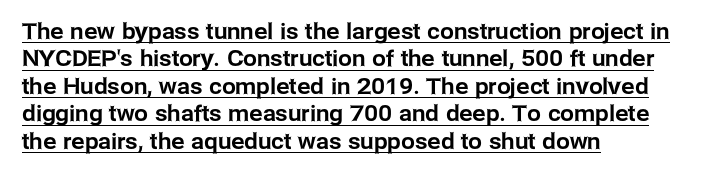
Q: Is the text italic (slanted)? A: No, it is upright.
Q: Is the text underlined? A: Yes.
Q: How is the paragraph aligned? A: Left-aligned.
Q: Is the spacing between letters normal or unusually wide? A: Normal.
Q: Is the spacing between lines tight, normal or loose? A: Normal.
